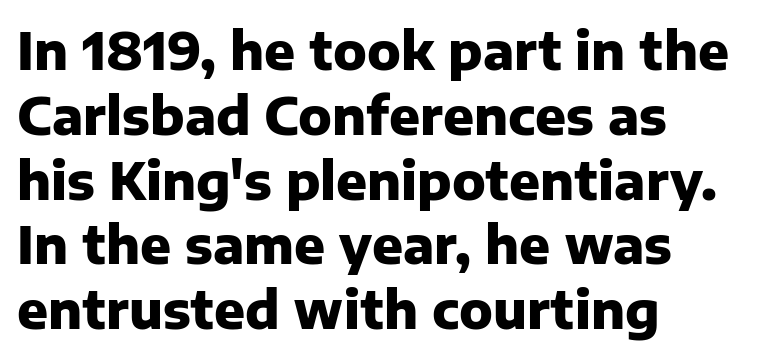
{"serif": "no", "italic": "no", "bold": "yes", "weight": "heavy", "width": "normal", "stroke_contrast": "low", "x_height": "medium", "monospaced": "no", "underline": "no", "align": "left", "line_spacing": "normal", "line_spacing_ratio": 1.27, "letter_spacing": "normal", "letter_spacing_em": 0.0, "glyph_px": 51}
